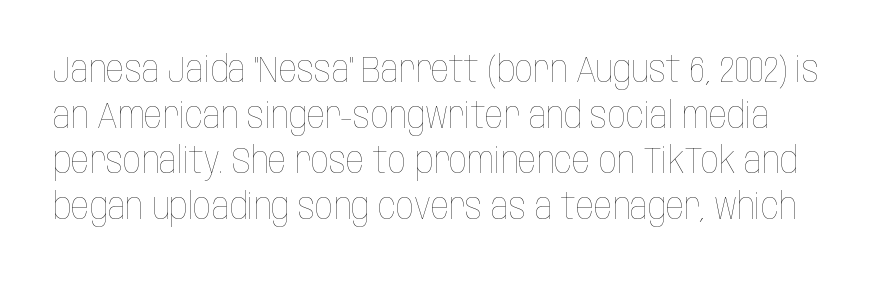
The image shows 36 px thin, condensed type, upright; set normal line spacing (1.27x), normal letter spacing, not underlined; low stroke contrast and a large x-height.
